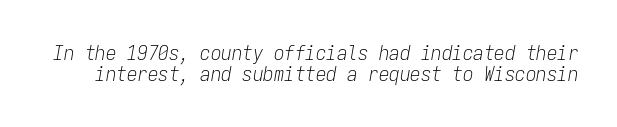
Weight: in the light-to-regular range. Would a proofreader flag this as italicized? Yes. Look at the tracking — it's just the regular setting, nothing added. This block would grow much taller if given ordinary leading; it's compressed now.
